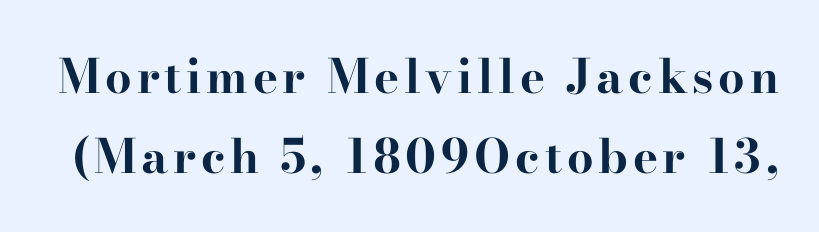
{"serif": "yes", "italic": "no", "bold": "yes", "weight": "bold", "width": "wide", "stroke_contrast": "high", "x_height": "small", "monospaced": "no", "underline": "no", "line_spacing": "normal", "line_spacing_ratio": 1.7, "glyph_px": 47}
